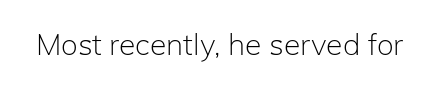
Q: Is the text bold? A: No.
Q: Is the text italic (slanted)? A: No, it is upright.
Q: Is the typeface a serif or a sans-serif typeface? A: Sans-serif.
Q: Is the text underlined? A: No.
Q: Is the spacing between letters normal or unusually wide? A: Normal.
Q: Width (condensed, normal, or wide)? A: Normal.
Q: Stroke contrast? A: Low.
Q: x-height? A: Medium.
Q: Monospaced? A: No.
